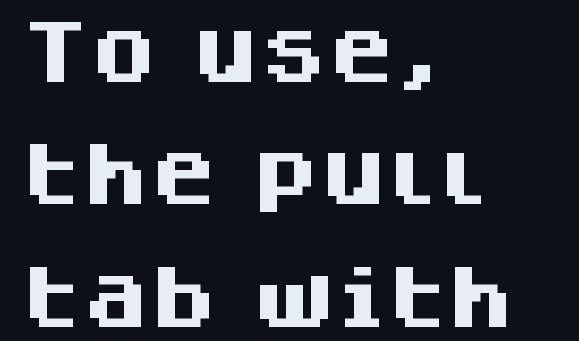
The image shows 68 px heavy sans-serif type, upright; set left-aligned, line spacing 1.8x, normal letter spacing, not underlined; medium stroke contrast and a large x-height.
